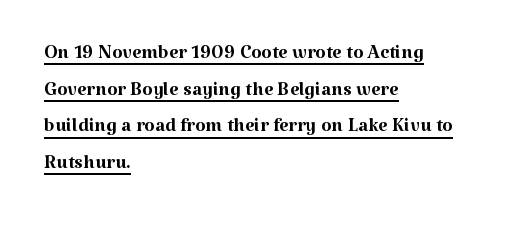
The image shows 27 px text type, upright; set left-aligned, normal line spacing (1.36x), normal letter spacing, underlined.
